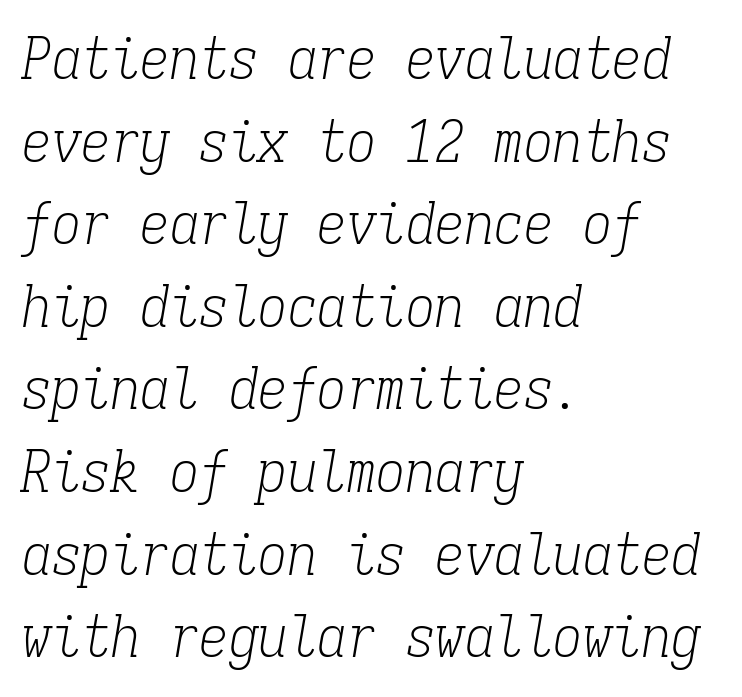
Q: Is the text bold? A: No.
Q: Is the text italic (slanted)? A: Yes, it leans right by about 9 degrees.
Q: Is the typeface a serif or a sans-serif typeface? A: Serif.
Q: Is the text underlined? A: No.
Q: How is the paragraph aligned? A: Left-aligned.
Q: Is the spacing between letters normal or unusually wide? A: Normal.
Q: Is the spacing between lines tight, normal or loose? A: Normal.
Q: Width (condensed, normal, or wide)? A: Condensed.
Q: Stroke contrast? A: Low.
Q: x-height? A: Medium.
Q: Monospaced? A: Yes.
